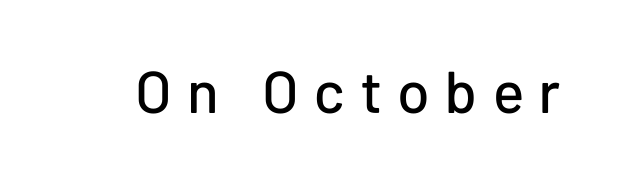
The image shows 59 px sans-serif type, upright; set unusually wide letter spacing (+0.26 em), not underlined; low stroke contrast and a medium x-height.
